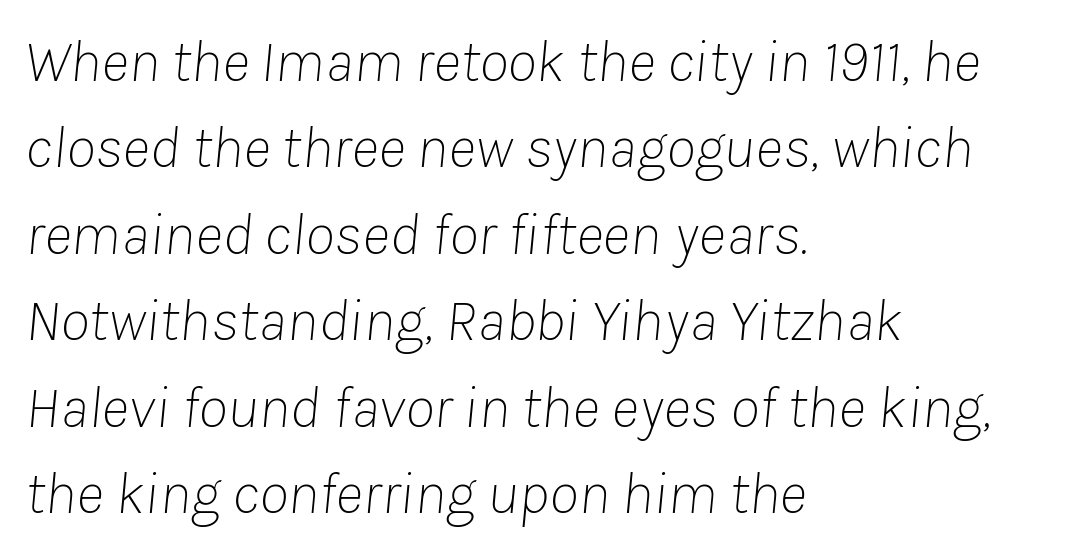
In terms of leading, this rendering sits right in the middle. Is this a fixed-width face? No — the glyphs have proportional, varying widths. The passage is arranged the way most books set body copy — flush left. Has an underline been added? It has not. Stems here are at most as thick as an everyday book face. The font's italic variant was chosen for this text.
